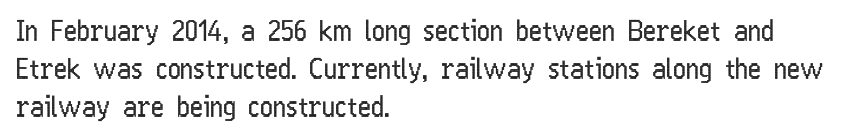
{"serif": "no", "italic": "no", "bold": "no", "weight": "regular", "width": "condensed", "stroke_contrast": "low", "x_height": "medium", "monospaced": "no", "underline": "no", "align": "left", "line_spacing": "normal", "line_spacing_ratio": 1.35, "letter_spacing": "normal", "letter_spacing_em": 0.0, "glyph_px": 28}
